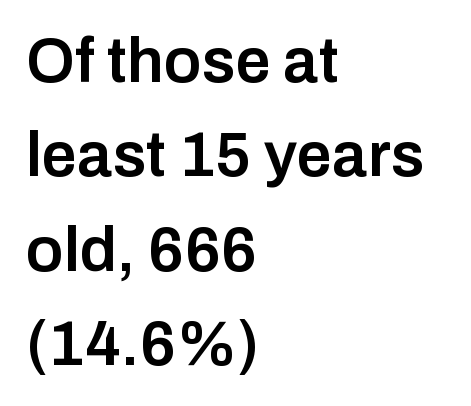
{"serif": "no", "italic": "no", "bold": "semi", "weight": "semibold", "width": "normal", "stroke_contrast": "low", "x_height": "medium", "monospaced": "no", "underline": "no", "align": "left", "line_spacing": "normal", "line_spacing_ratio": 1.5, "letter_spacing": "normal", "letter_spacing_em": 0.0, "glyph_px": 63}
